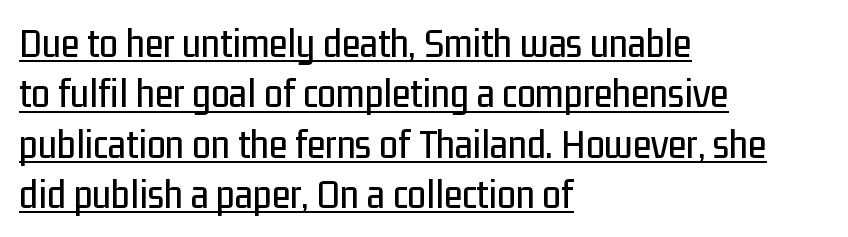
{"serif": "no", "italic": "no", "width": "condensed", "stroke_contrast": "low", "x_height": "medium", "monospaced": "no", "underline": "yes", "align": "left", "line_spacing_ratio": 1.2, "letter_spacing": "normal", "letter_spacing_em": 0.0, "glyph_px": 42}
